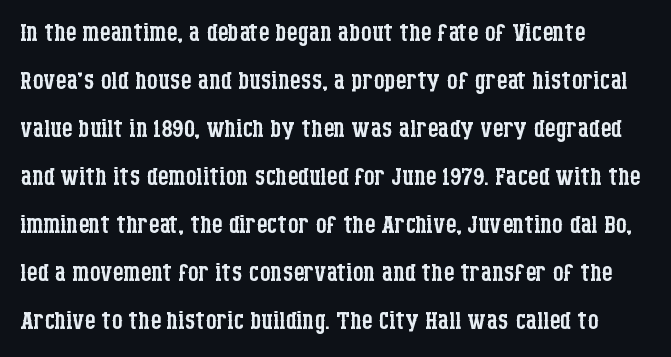
Q: Is the text bold? A: No.
Q: Is the text italic (slanted)? A: No, it is upright.
Q: Is the typeface a serif or a sans-serif typeface? A: Serif.
Q: Is the text underlined? A: No.
Q: How is the paragraph aligned? A: Left-aligned.
Q: Is the spacing between letters normal or unusually wide? A: Normal.
Q: Is the spacing between lines tight, normal or loose? A: Normal.
Q: Width (condensed, normal, or wide)? A: Condensed.
Q: Stroke contrast? A: Low.
Q: x-height? A: Large.
Q: Monospaced? A: No.
